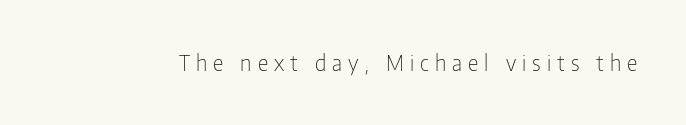
It's the straight-up-and-down kind of type. A typesetter would call this heavily tracked-out type. Heaviness? Minimal to ordinary, like unemphasized prose. Each row of text sits above clean, open space.
